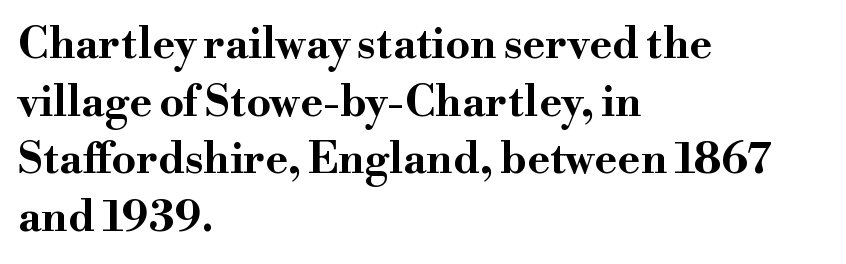
The image shows 43 px bold, wide serif type, upright; set left-aligned, normal line spacing (1.34x), normal letter spacing, not underlined; high stroke contrast and a small x-height.
